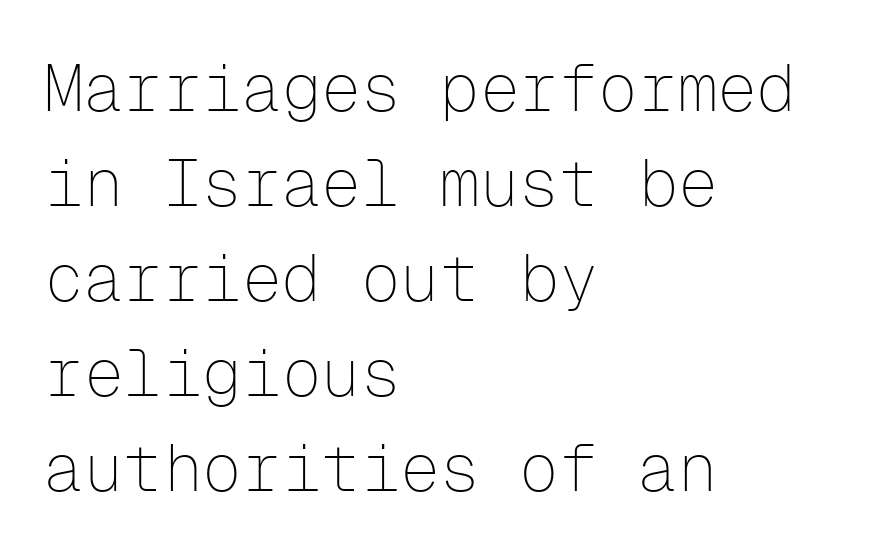
{"serif": "no", "italic": "no", "bold": "no", "weight": "thin", "width": "normal", "stroke_contrast": "low", "x_height": "medium", "monospaced": "yes", "underline": "no", "align": "left", "line_spacing": "normal", "line_spacing_ratio": 1.44, "letter_spacing": "normal", "letter_spacing_em": 0.0, "glyph_px": 66}
